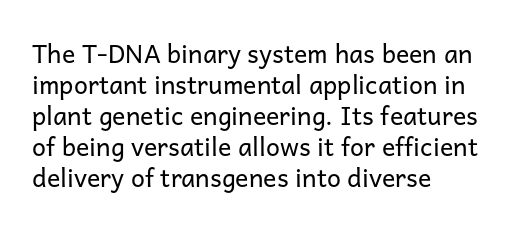
{"italic": "no", "bold": "no", "underline": "no", "align": "left", "line_spacing_ratio": 1.24, "letter_spacing": "normal", "letter_spacing_em": 0.0, "glyph_px": 25}
